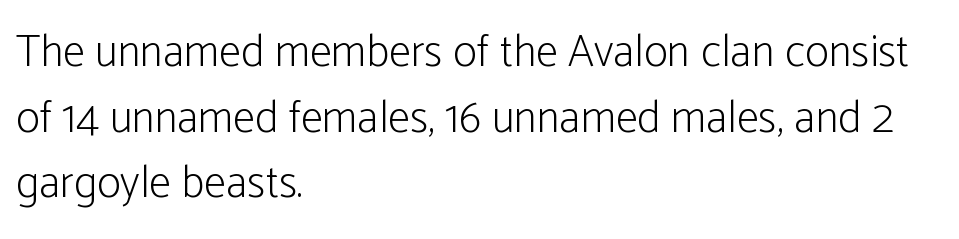
The letters stand upright; this is a roman face. You could call the tracking neutral — neither tight nor loose. The font family rendered here belongs to the sans-serif group. Descender tails drop into unmarked territory.
